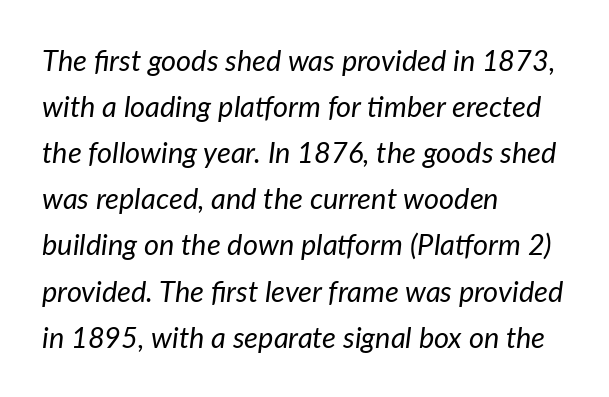
The image shows 29 px regular-weight type, italic (leaning right); set left-aligned, normal line spacing (1.59x), normal letter spacing, not underlined; low stroke contrast and a medium x-height.
